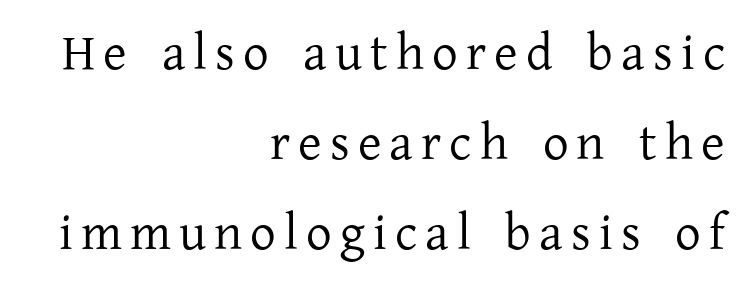
The lettering holds an erect, upright posture throughout. Short and long lines alike share a common ending point at right. Just letters on the line, the space beneath them empty. This rendering employs a face with finishing strokes, i.e., a serif. The rendering uses natural spacing where letterforms have individual widths. Vertical stems look standard width or narrower in stroke.
